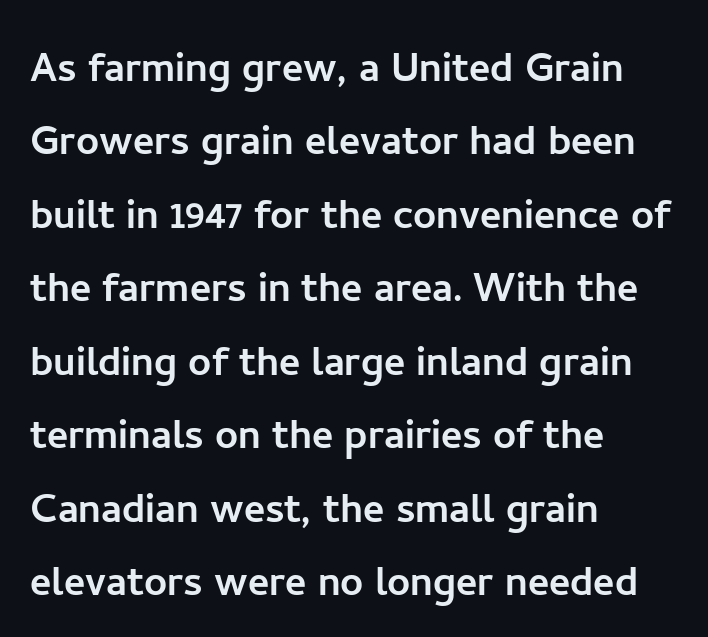
{"serif": "no", "italic": "no", "width": "normal", "stroke_contrast": "low", "x_height": "medium", "monospaced": "no", "underline": "no", "align": "left", "line_spacing": "normal", "line_spacing_ratio": 1.44, "letter_spacing": "normal", "letter_spacing_em": 0.0, "glyph_px": 51}
